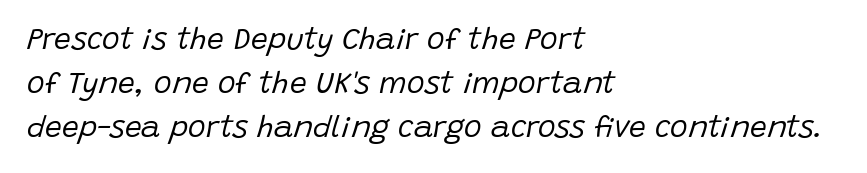
{"italic": "yes", "lean": "right", "slant_degrees": 15, "bold": "no", "weight": "regular", "width": "normal", "stroke_contrast": "low", "x_height": "large", "monospaced": "no", "underline": "no", "align": "left", "line_spacing": "normal", "line_spacing_ratio": 1.47, "letter_spacing": "normal", "letter_spacing_em": 0.0, "glyph_px": 30}
